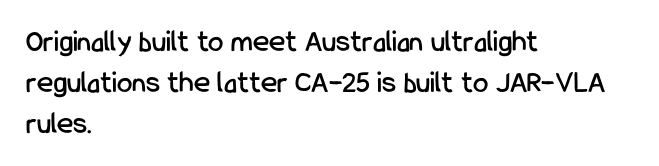
The letters advance in unequal steps, a hallmark of proportional type. Is there any slant? The stems are plumb. Typographically, this falls in the sans-serif category. The paragraph shown leans on its left margin.
